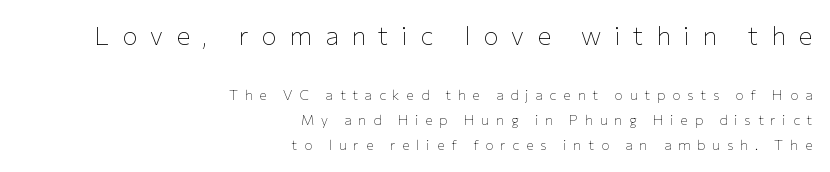
Stroke mass is kept to a normal reading level or below. In this sample the first text group is rendered at the bigger scale. These lines have a slow, spaced-out rhythm from letter to letter. If you drew a line through each stem, it would be perfectly vertical. Rule under the text: the space is simply empty.
